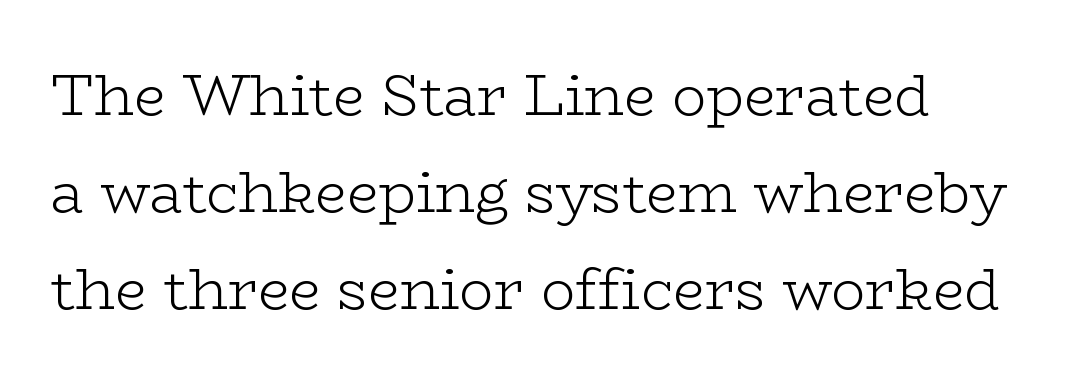
The image shows 57 px light, wide serif type, upright; set left-aligned, normal line spacing (1.7x), normal letter spacing, not underlined; low stroke contrast and a medium x-height.
